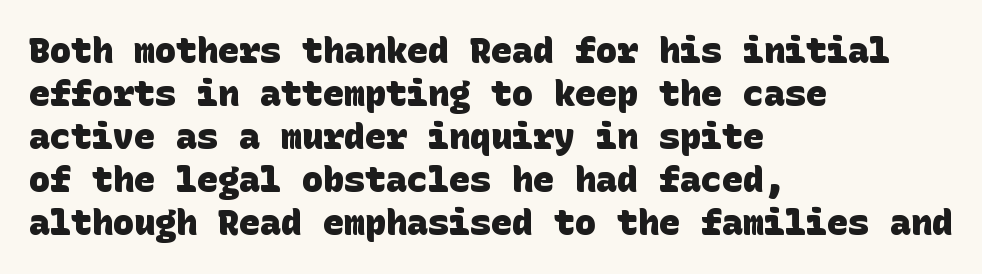
Visually the block forms a straight wall on the left and a jagged coastline on the right. Underline: absent. Compared with an ordinary text face, these strokes are far heavier — a full bold. The designer went with a sans here, leaving each stem footless. The tracking reads as untouched default to a designer's eye.
